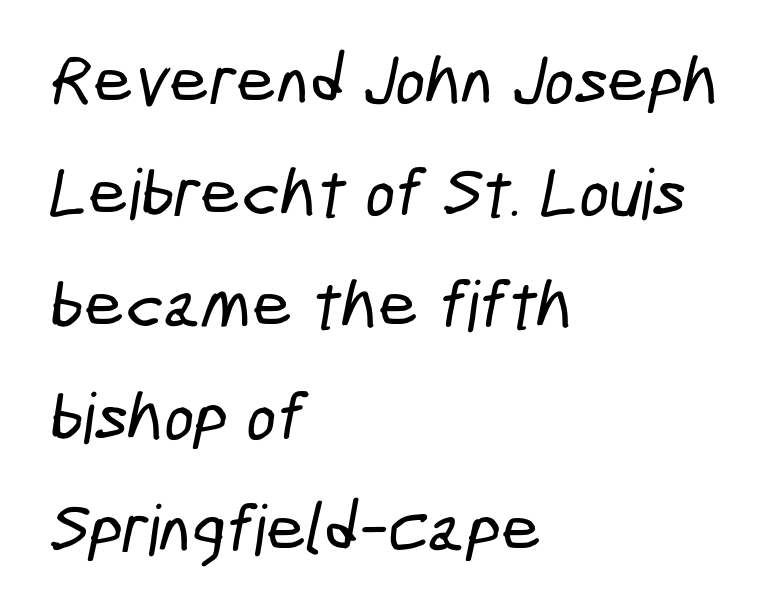
The image shows 70 px condensed sans-serif type; set left-aligned, normal line spacing (1.6x), normal letter spacing, not underlined; low stroke contrast and a medium x-height.
